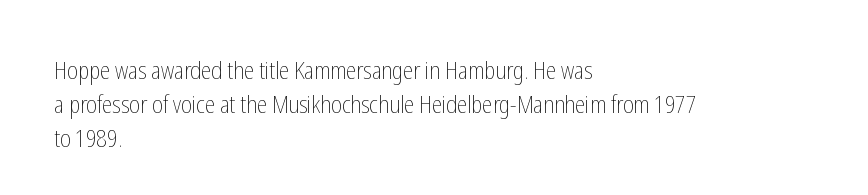
Q: Is the text bold? A: No.
Q: Is the text italic (slanted)? A: No, it is upright.
Q: Is the text underlined? A: No.
Q: How is the paragraph aligned? A: Left-aligned.
Q: Is the spacing between letters normal or unusually wide? A: Normal.
Q: Is the spacing between lines tight, normal or loose? A: Normal.
